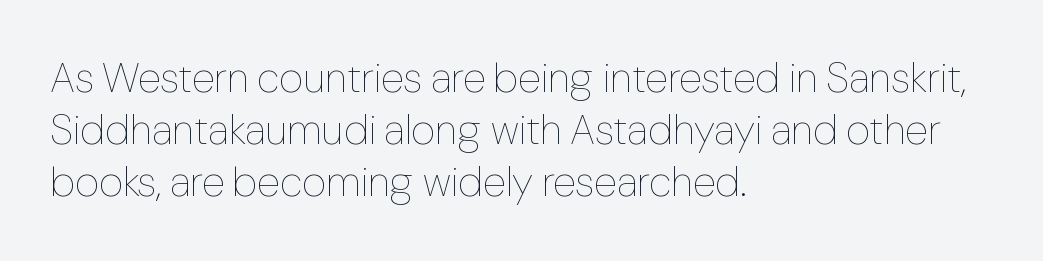
The image shows 42 px thin type, upright; set left-aligned, line spacing 1.24x, normal letter spacing, not underlined; low stroke contrast and a medium x-height.
